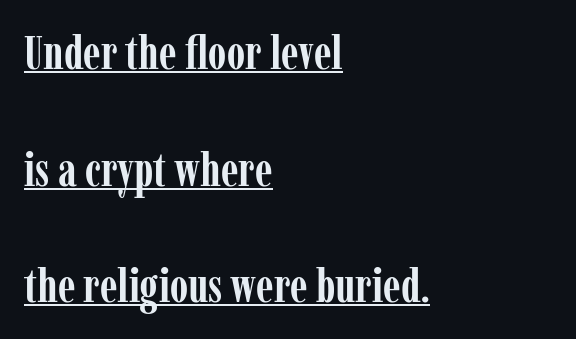
{"serif": "yes", "italic": "no", "bold": "yes", "weight": "semibold", "width": "condensed", "stroke_contrast": "low", "x_height": "medium", "monospaced": "no", "underline": "yes", "align": "left", "line_spacing": "loose", "line_spacing_ratio": 2.48, "letter_spacing": "normal", "letter_spacing_em": 0.0, "glyph_px": 47}
